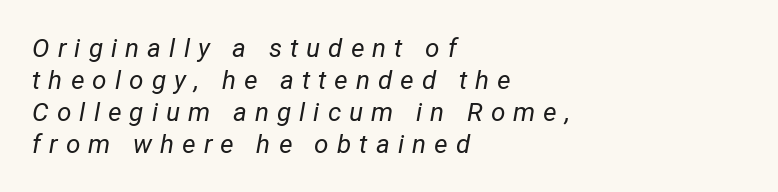
This sample uses an oblique cut, with every glyph tilted off the vertical. A clean baseline with only descenders dipping below it. This rendering widens character spacing well past its baseline value. Stroke thickness stays within the range of a standard reading face or lighter.
